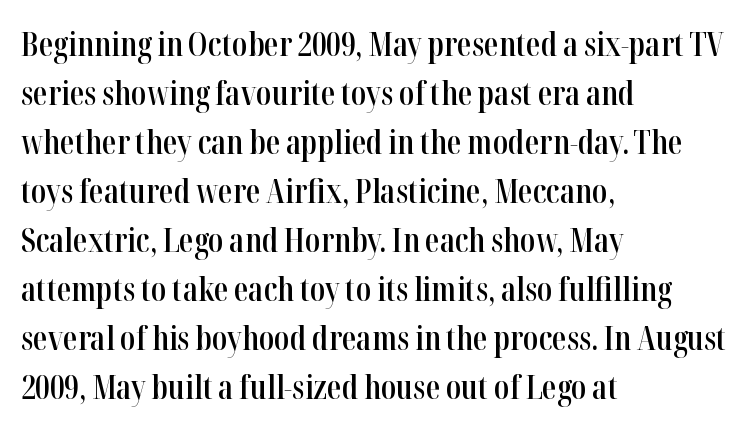
Q: Is the text bold? A: Semi-bold.
Q: Is the text italic (slanted)? A: No, it is upright.
Q: Is the typeface a serif or a sans-serif typeface? A: Serif.
Q: Is the text underlined? A: No.
Q: How is the paragraph aligned? A: Left-aligned.
Q: Is the spacing between letters normal or unusually wide? A: Normal.
Q: Is the spacing between lines tight, normal or loose? A: Normal.
Q: Width (condensed, normal, or wide)? A: Condensed.
Q: Stroke contrast? A: High.
Q: x-height? A: Medium.
Q: Monospaced? A: No.
